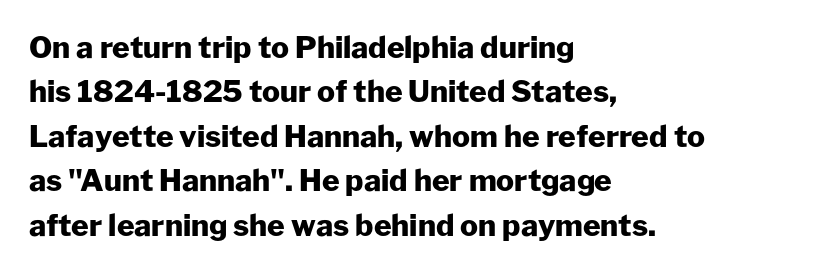
Q: Is the text bold? A: Yes.
Q: Is the text italic (slanted)? A: No, it is upright.
Q: Is the typeface a serif or a sans-serif typeface? A: Sans-serif.
Q: Is the text underlined? A: No.
Q: How is the paragraph aligned? A: Left-aligned.
Q: Is the spacing between letters normal or unusually wide? A: Normal.
Q: Is the spacing between lines tight, normal or loose? A: Normal.
Q: Width (condensed, normal, or wide)? A: Normal.
Q: Stroke contrast? A: Low.
Q: x-height? A: Medium.
Q: Monospaced? A: No.
